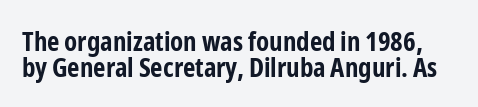
Look at the tracking — it's just the regular setting, nothing added. Italic: no, the glyphs are upright roman. Descenders hang freely into open space. These lines carry a lot of weight — the face is fully bold. This block would grow much taller if given ordinary leading; it's compressed now.
